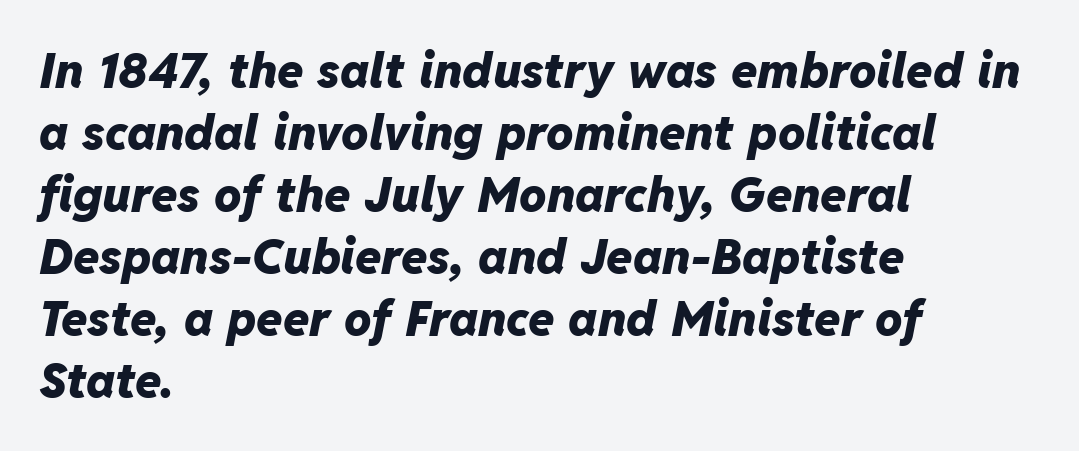
How are the letters spaced? Ordinarily, with no added tracking. Regarding leading, the lines here are spaced in the standard way. Alignment: flush left. The face used here has a pronounced slope to its letters. The passage shown is typed in a proportional face where columns would drift. Summary of weight: heavy, a full bold.
